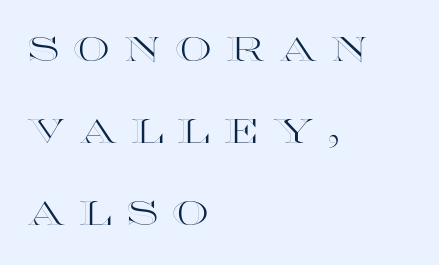
{"italic": "no", "width": "wide", "x_height": "large", "monospaced": "no", "underline": "no", "align": "left", "line_spacing": "loose", "line_spacing_ratio": 2.49, "letter_spacing": "wide", "letter_spacing_em": 0.42, "glyph_px": 33}
